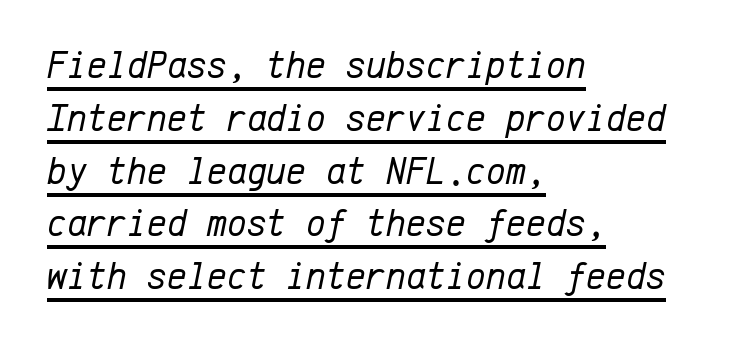
{"italic": "yes", "lean": "right", "slant_degrees": 12, "bold": "no", "weight": "regular", "width": "normal", "stroke_contrast": "low", "x_height": "medium", "monospaced": "yes", "underline": "yes", "align": "left", "line_spacing": "normal", "line_spacing_ratio": 1.39, "letter_spacing": "normal", "letter_spacing_em": 0.0, "glyph_px": 38}
